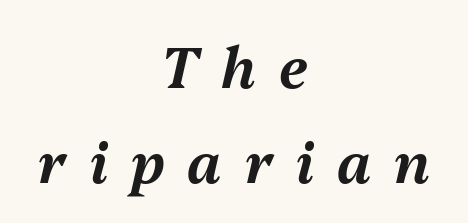
The image shows 56 px text type, italic (leaning right); set centered, normal line spacing (1.69x), unusually wide letter spacing (+0.41 em), not underlined; medium stroke contrast and a medium x-height.
